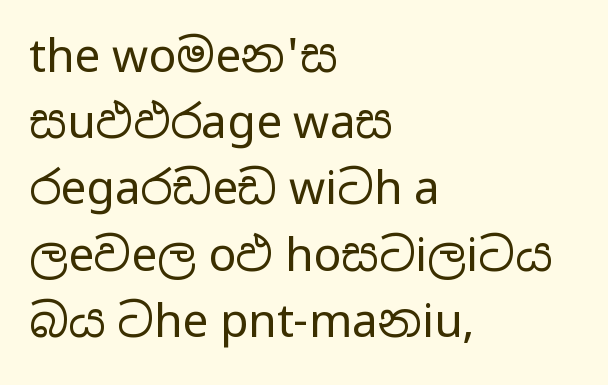
Q: Is the text bold? A: No.
Q: Is the text italic (slanted)? A: No, it is upright.
Q: Is the typeface a serif or a sans-serif typeface? A: Sans-serif.
Q: Is the text underlined? A: No.
Q: How is the paragraph aligned? A: Left-aligned.
Q: Is the spacing between letters normal or unusually wide? A: Normal.
Q: Is the spacing between lines tight, normal or loose? A: Normal.
Q: Width (condensed, normal, or wide)? A: Wide.
Q: Stroke contrast? A: Low.
Q: x-height? A: Medium.
Q: Monospaced? A: No.
